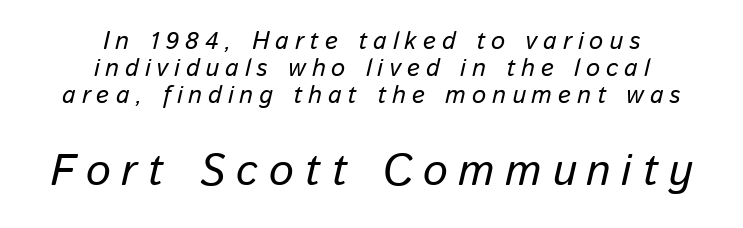
Whoever set this chose condensed vertical rhythm over breathing room. Does the bottom block carry the larger type? Yes, it does. No letter is thick-stroked: the sample isn't bold. This is oblique type, the kind used for emphasis or titles. The rendering uses natural spacing where letterforms have individual widths. Words appear elongated and porous because spacing is wide.
